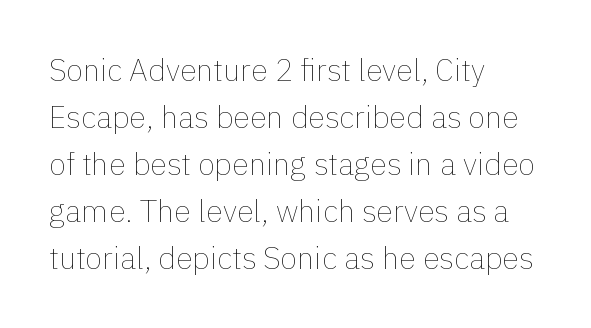
Q: Is the text bold? A: No.
Q: Is the text italic (slanted)? A: No, it is upright.
Q: Is the text underlined? A: No.
Q: How is the paragraph aligned? A: Left-aligned.
Q: Is the spacing between letters normal or unusually wide? A: Normal.
Q: Is the spacing between lines tight, normal or loose? A: Normal.
Q: Width (condensed, normal, or wide)? A: Normal.
Q: x-height? A: Medium.
Q: Monospaced? A: No.
